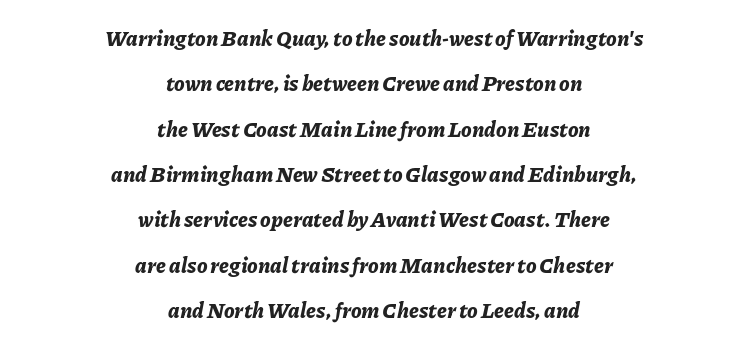
This sample trades compactness for vertical openness between lines. The text carries the slant typical of an italic or oblique font. Short and long lines alike share a common midpoint. Quick note: underline off. This sample uses plain, unmodified letter spacing. On the weight axis this lands at bold, roughly 700.
